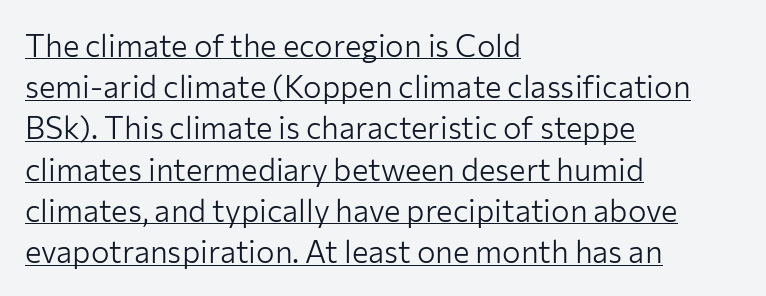
Q: Is the text bold? A: No.
Q: Is the text italic (slanted)? A: No, it is upright.
Q: Is the typeface a serif or a sans-serif typeface? A: Sans-serif.
Q: Is the text underlined? A: Yes.
Q: How is the paragraph aligned? A: Left-aligned.
Q: Is the spacing between letters normal or unusually wide? A: Normal.
Q: Is the spacing between lines tight, normal or loose? A: Normal.
Q: Width (condensed, normal, or wide)? A: Normal.
Q: Stroke contrast? A: Low.
Q: x-height? A: Medium.
Q: Monospaced? A: No.
